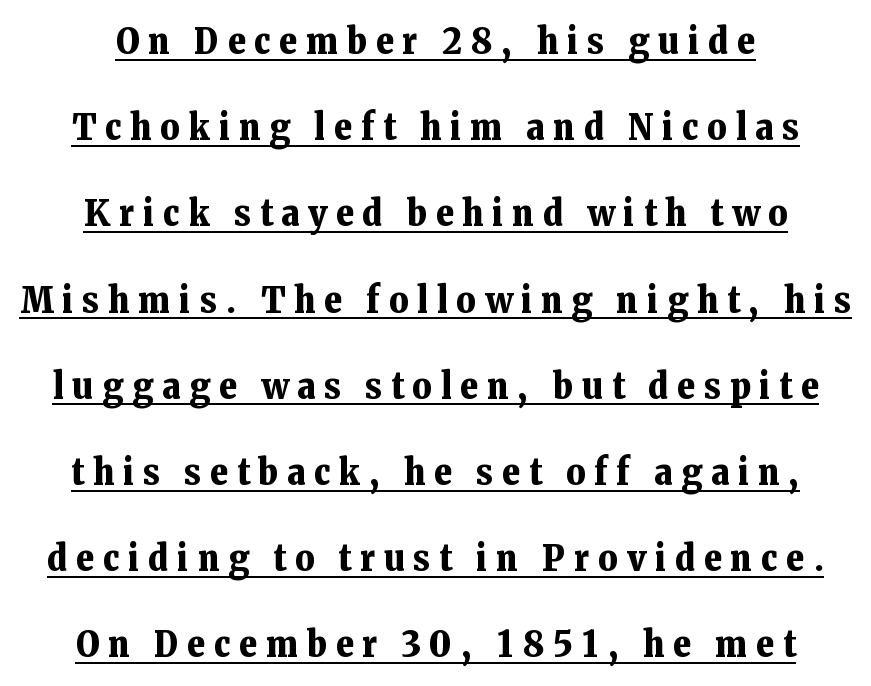
In terms of weight, the rendering is a true, heavy bold. These lines stand farther apart than default settings would place them. Leftover space on each line is divided equally before and after the words. Someone cranked the tracking dial way up on this one. Compared with undecorated copy, this sample adds a rule below the words. The lettering stays uniformly vertical, giving the passage a roman look.
